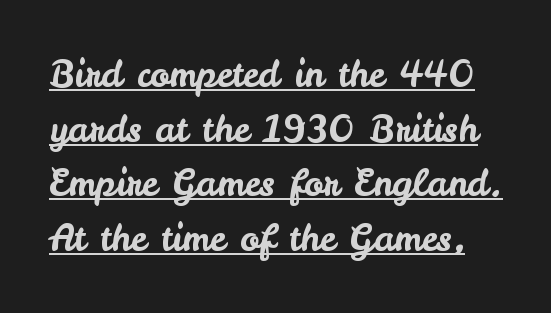
{"serif": "no", "width": "normal", "stroke_contrast": "low", "x_height": "small", "monospaced": "no", "underline": "yes", "line_spacing": "normal", "line_spacing_ratio": 1.52, "letter_spacing": "normal", "letter_spacing_em": 0.0, "glyph_px": 36}
